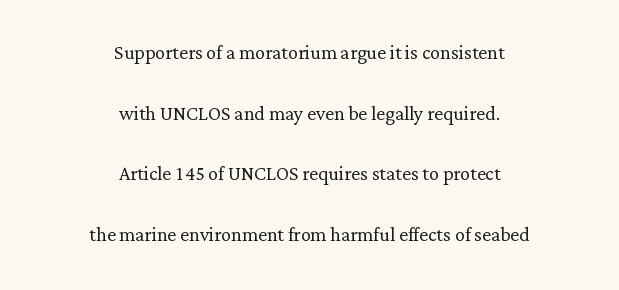
Nobody touched the tracking dial on this one. Descenders are the only things crossing below the line. This sample trades compactness for vertical openness between lines. The rendering positions every line midway between the sides. Ordinary non-slanted type is in use. Compared with a typical body face, this is equally light or lighter still.
